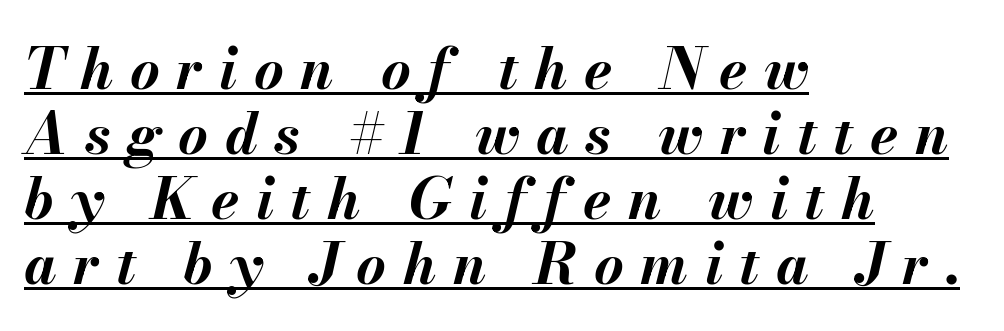
The image shows 57 px bold type, italic (leaning right); set left-aligned, tight line spacing (1.14x), unusually wide letter spacing (+0.29 em), underlined; medium stroke contrast and a small x-height.
